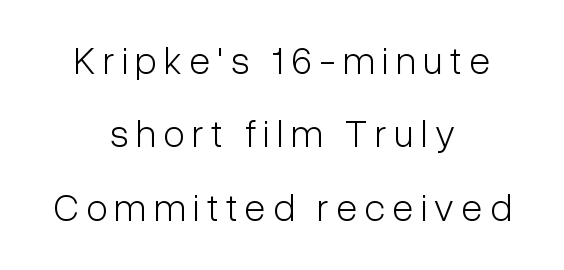
Q: Is the text bold? A: No.
Q: Is the text italic (slanted)? A: No, it is upright.
Q: Is the typeface a serif or a sans-serif typeface? A: Sans-serif.
Q: Is the text underlined? A: No.
Q: How is the paragraph aligned? A: Centered.
Q: Width (condensed, normal, or wide)? A: Condensed.
Q: Stroke contrast? A: Low.
Q: x-height? A: Medium.
Q: Monospaced? A: No.
